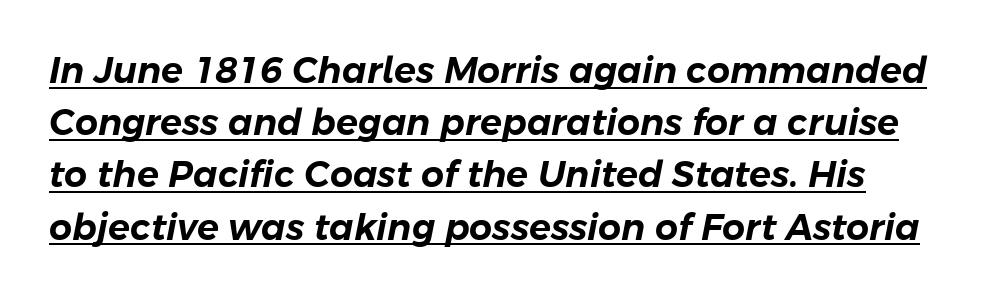
Q: Is the text italic (slanted)? A: Yes, it leans right by about 11 degrees.
Q: Is the text underlined? A: Yes.
Q: Is the spacing between letters normal or unusually wide? A: Normal.
Q: Is the spacing between lines tight, normal or loose? A: Normal.
Q: Width (condensed, normal, or wide)? A: Normal.
Q: Stroke contrast? A: Low.
Q: x-height? A: Medium.
Q: Monospaced? A: No.
